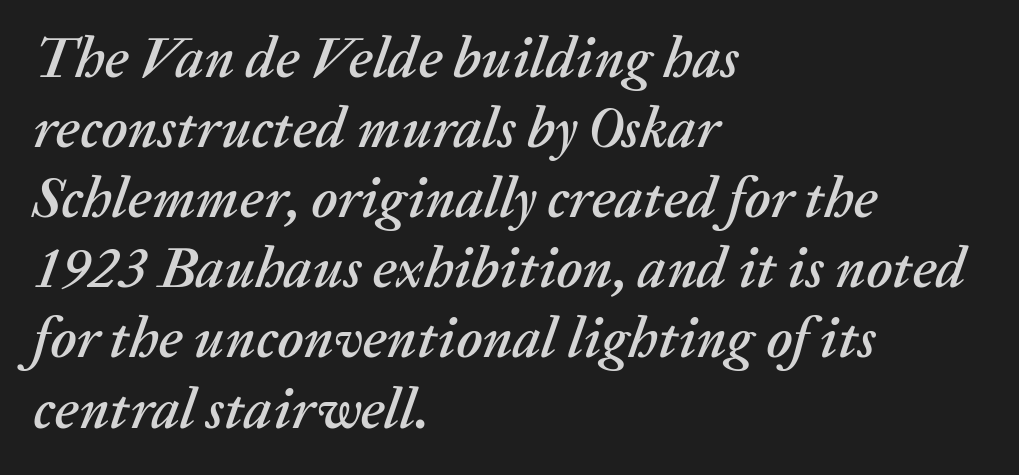
{"italic": "yes", "lean": "right", "slant_degrees": 20, "width": "normal", "stroke_contrast": "medium", "x_height": "medium", "monospaced": "no", "underline": "no", "align": "left", "line_spacing_ratio": 1.23, "letter_spacing": "normal", "letter_spacing_em": 0.0, "glyph_px": 57}
